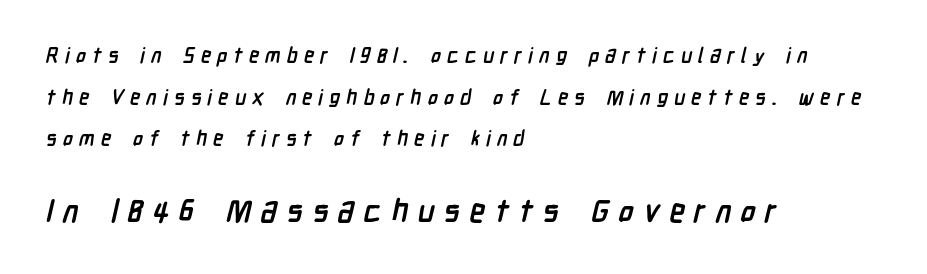
Q: Is the text bold? A: Yes.
Q: Is the typeface a serif or a sans-serif typeface? A: Sans-serif.
Q: Is the text underlined? A: No.
Q: How is the paragraph aligned? A: Left-aligned.
Q: Is the spacing between letters normal or unusually wide? A: Unusually wide.
Q: Is the spacing between lines tight, normal or loose? A: Loose.
Q: Which block of text is set in a larger size, the first (top) or the second (bottom)? A: The second (bottom) one.
Q: Width (condensed, normal, or wide)? A: Condensed.
Q: Stroke contrast? A: Low.
Q: x-height? A: Medium.
Q: Monospaced? A: No.
